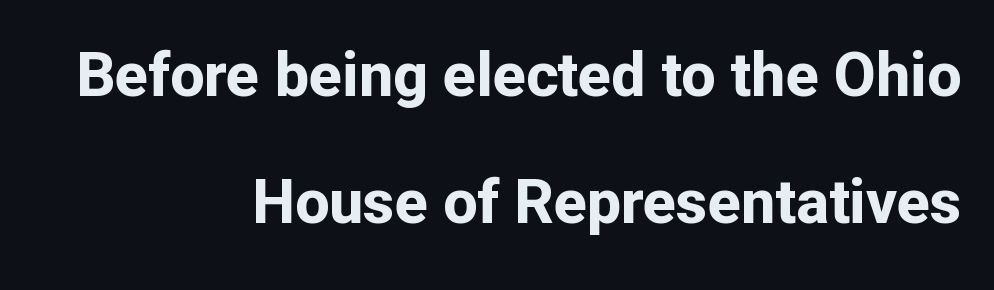
The image shows 61 px bold sans-serif type, upright; set right-aligned, loose line spacing (2.09x), normal letter spacing, not underlined; low stroke contrast and a medium x-height.
